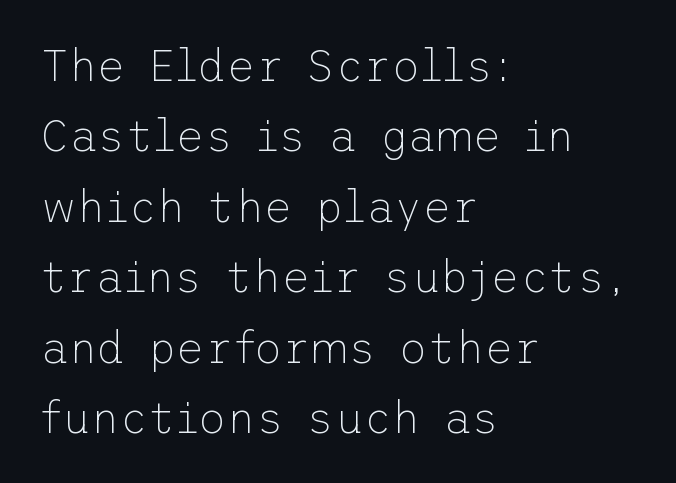
Left-aligned paragraph, ragged on the right. Classification — sans serif. Regarding leading, the lines here are spaced in the standard way. Just letters on the line, the space beneath them empty.
